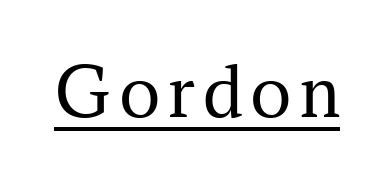
The image shows 79 px regular-weight serif type, upright; set underlined; medium stroke contrast and a medium x-height.
